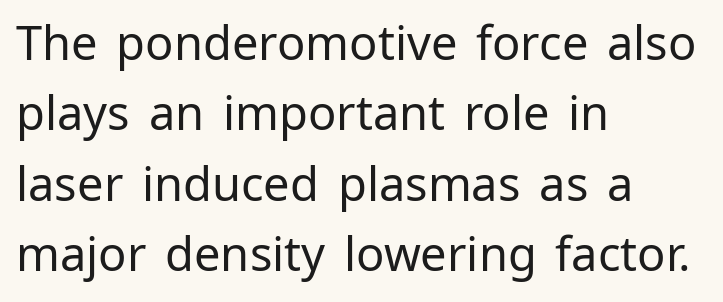
{"serif": "no", "italic": "no", "bold": "no", "weight": "regular", "width": "normal", "stroke_contrast": "low", "x_height": "medium", "monospaced": "no", "underline": "no", "align": "left", "line_spacing": "normal", "line_spacing_ratio": 1.5, "letter_spacing": "normal", "letter_spacing_em": 0.0, "glyph_px": 47}
